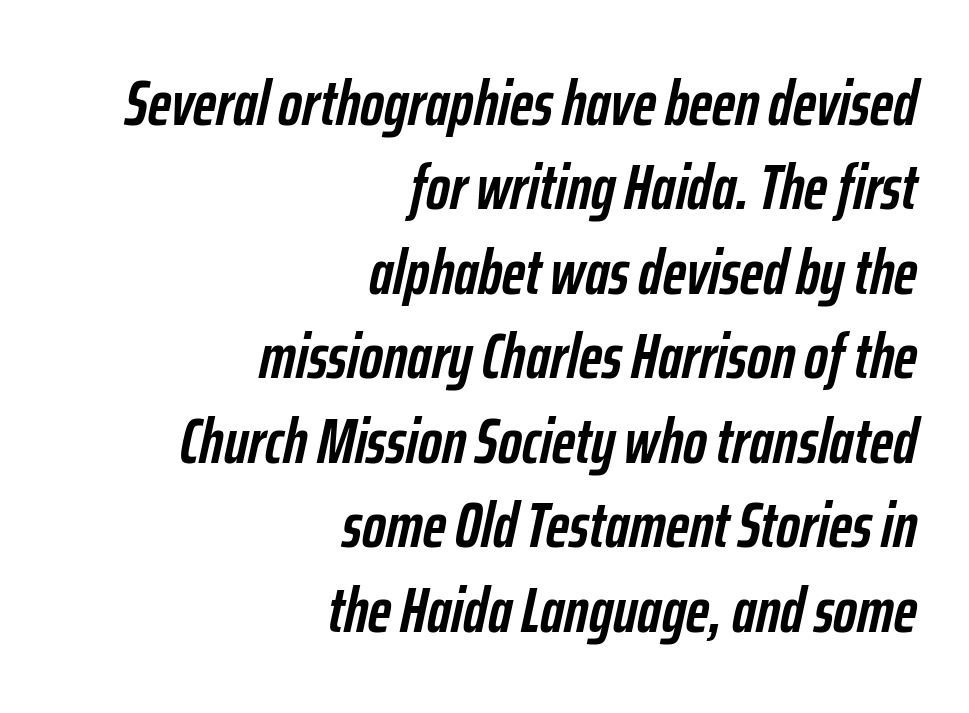
Q: Is the text bold? A: Yes.
Q: Is the text italic (slanted)? A: Yes, it leans right by about 12 degrees.
Q: Is the text underlined? A: No.
Q: How is the paragraph aligned? A: Right-aligned.
Q: Is the spacing between letters normal or unusually wide? A: Normal.
Q: Is the spacing between lines tight, normal or loose? A: Normal.
Q: Width (condensed, normal, or wide)? A: Condensed.
Q: Stroke contrast? A: Low.
Q: x-height? A: Medium.
Q: Monospaced? A: No.
